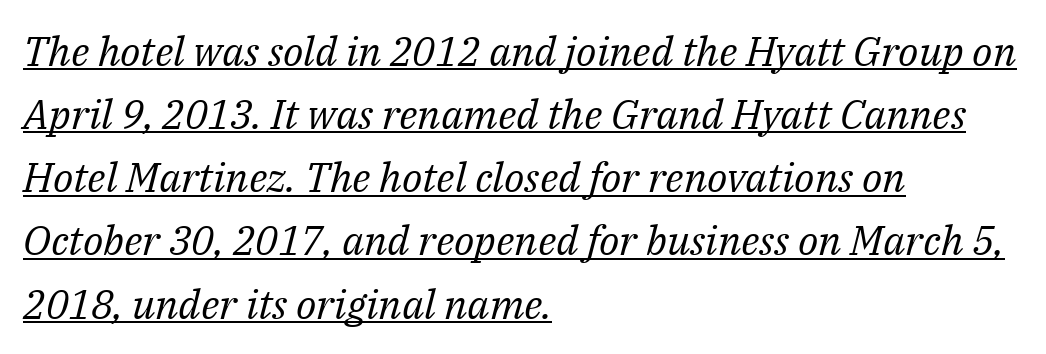
Observe the lean: these are italic letterforms. Beneath each row of characters lies a ruled line. Look at the tracking — it's just the regular setting, nothing added. Old-style or modern, the face here clearly has serifs.
